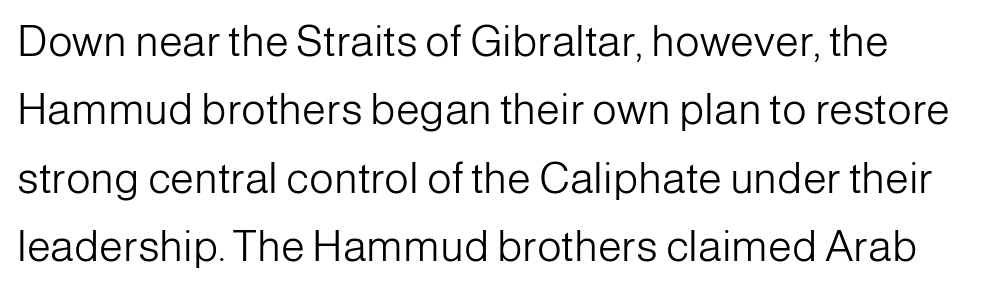
The image shows 43 px light sans-serif type, upright; set normal line spacing (1.59x), normal letter spacing, not underlined; low stroke contrast and a medium x-height.
